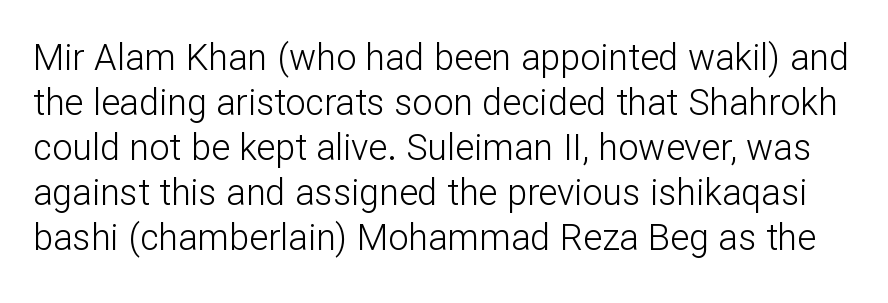
The image shows 36 px light sans-serif type, upright; set normal line spacing (1.25x), normal letter spacing, not underlined; low stroke contrast and a medium x-height.
